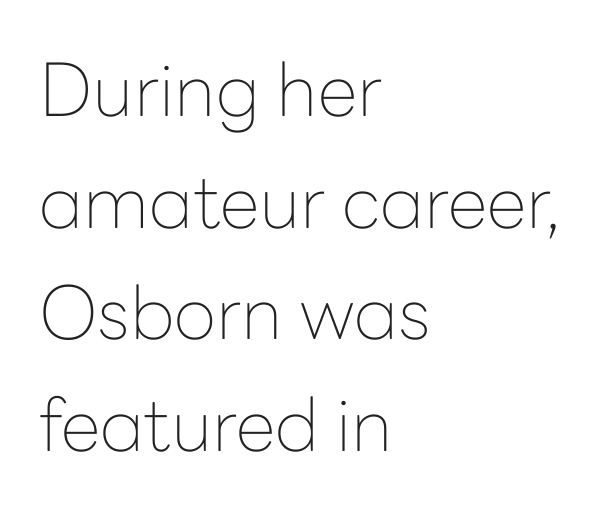
One glance says typical: line gaps are just what's usual. Rendered with straight, roman letterforms. Looks like regular typesetting: each glyph gets only the width it needs. What stands out about the letter spacing? Nothing — it is the standard amount.
